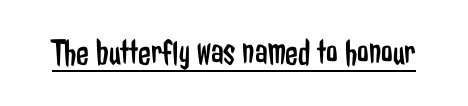
Q: Is the text bold? A: No.
Q: Is the text italic (slanted)? A: No, it is upright.
Q: Is the typeface a serif or a sans-serif typeface? A: Sans-serif.
Q: Is the text underlined? A: Yes.
Q: Is the spacing between letters normal or unusually wide? A: Normal.
Q: Width (condensed, normal, or wide)? A: Condensed.
Q: Stroke contrast? A: Low.
Q: x-height? A: Medium.
Q: Monospaced? A: No.
